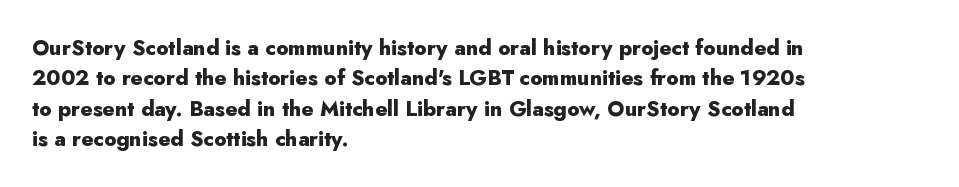
The image shows 21 px bold type, upright; set left-aligned, normal line spacing (1.45x), normal letter spacing, not underlined.
